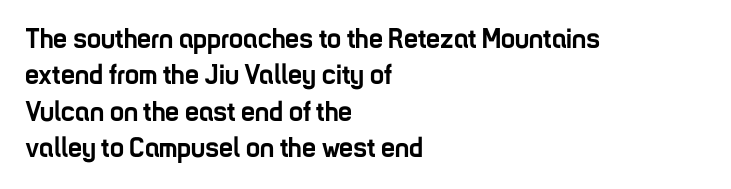
The image shows 28 px semibold, condensed sans-serif type, upright; set left-aligned, normal line spacing (1.3x), normal letter spacing, not underlined; low stroke contrast and a medium x-height.
